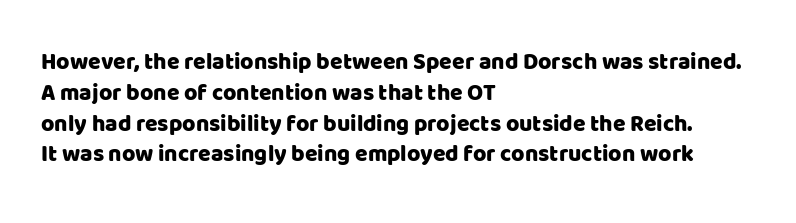
The image shows 23 px text type, upright; set left-aligned, normal line spacing (1.34x), normal letter spacing, not underlined.
